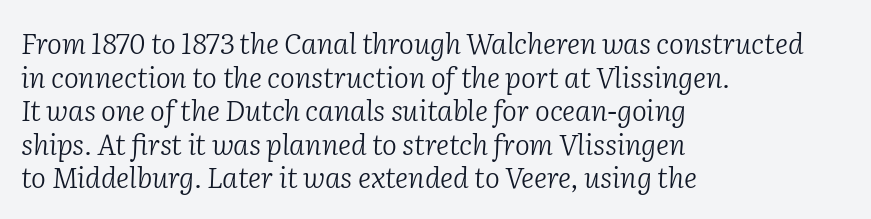
The image shows 28 px light serif type, italic (leaning right); set left-aligned, line spacing 1.2x, normal letter spacing, not underlined; low stroke contrast and a medium x-height.
